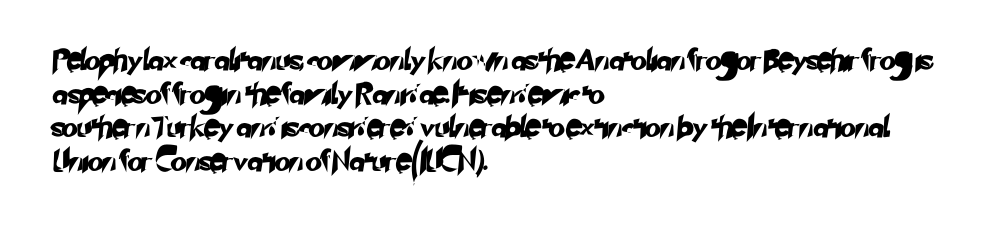
The image shows 21 px text type; set left-aligned, normal line spacing (1.6x), normal letter spacing, not underlined.
